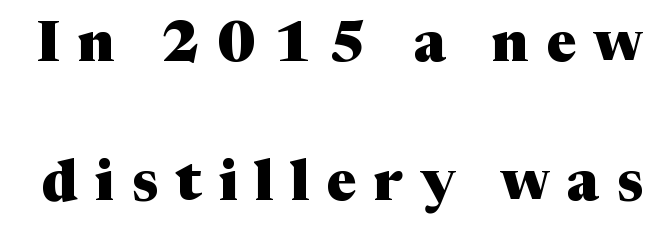
{"serif": "yes", "italic": "no", "bold": "yes", "weight": "heavy", "width": "normal", "stroke_contrast": "medium", "x_height": "medium", "monospaced": "no", "underline": "no", "line_spacing": "loose", "line_spacing_ratio": 2.49, "letter_spacing": "wide", "letter_spacing_em": 0.31, "glyph_px": 56}
